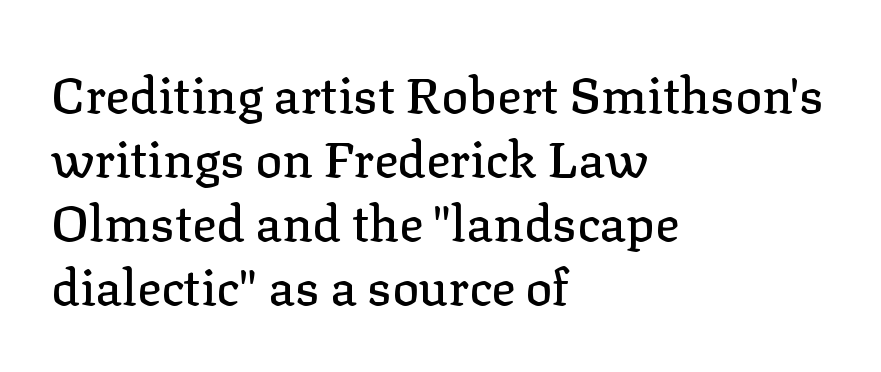
Proportional: the letters do not fall into vertical columns. In terms of letterform style, serifs are clearly present. Glance below the letters and you will spot only blank space. Leftover space on each line is placed entirely after the last word.
